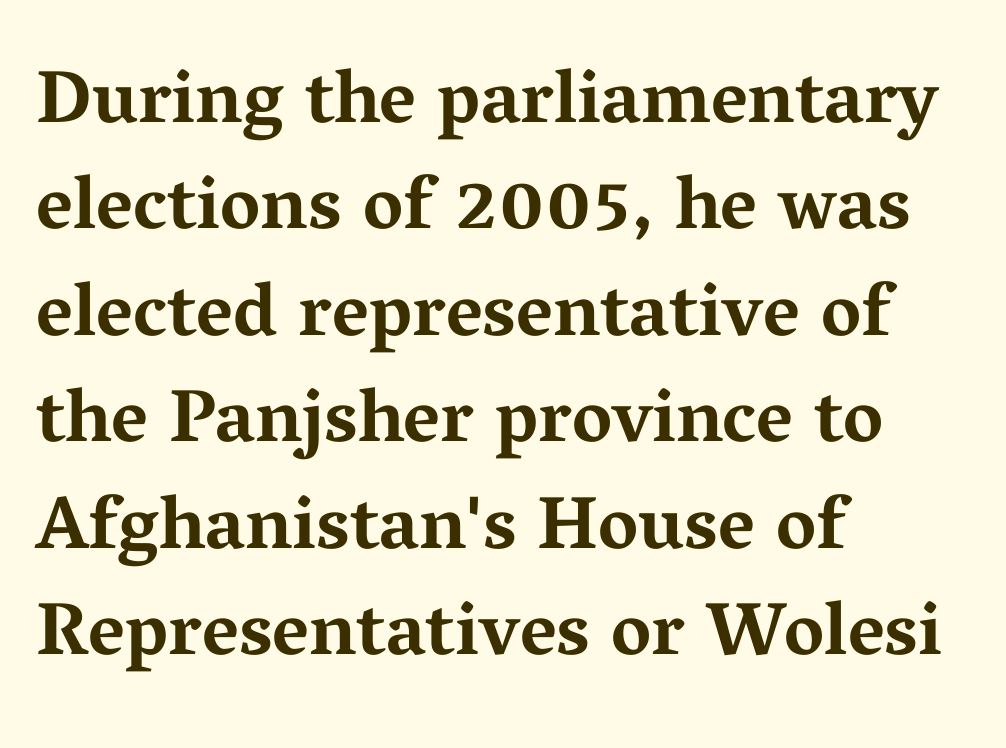
Q: Is the text bold? A: Yes.
Q: Is the text italic (slanted)? A: No, it is upright.
Q: Is the typeface a serif or a sans-serif typeface? A: Serif.
Q: Is the text underlined? A: No.
Q: How is the paragraph aligned? A: Left-aligned.
Q: Is the spacing between letters normal or unusually wide? A: Normal.
Q: Is the spacing between lines tight, normal or loose? A: Normal.
Q: Width (condensed, normal, or wide)? A: Wide.
Q: Stroke contrast? A: Medium.
Q: x-height? A: Medium.
Q: Monospaced? A: No.
